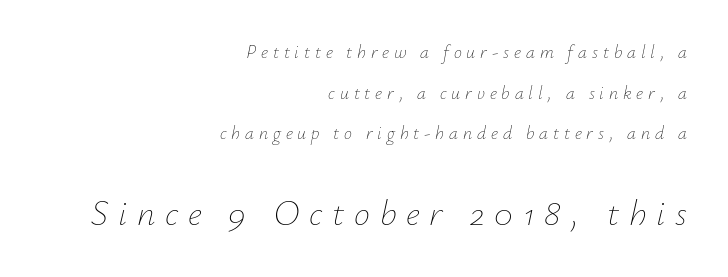
{"italic": "yes", "lean": "right", "slant_degrees": 12, "bold": "no", "weight": "thin", "width": "normal", "stroke_contrast": "low", "x_height": "small", "monospaced": "no", "underline": "no", "align": "right", "line_spacing": "loose", "line_spacing_ratio": 2.26, "letter_spacing": "wide", "letter_spacing_em": 0.27, "larger_block": "second", "size_ratio": 2.0, "glyph_px": 36}
